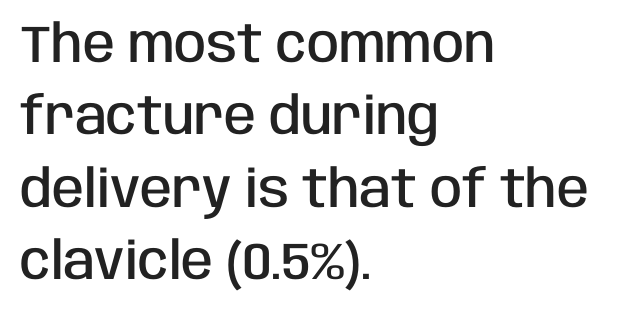
{"serif": "no", "italic": "no", "bold": "semi", "weight": "semibold", "width": "condensed", "stroke_contrast": "low", "x_height": "large", "monospaced": "no", "underline": "no", "align": "left", "line_spacing": "normal", "line_spacing_ratio": 1.39, "letter_spacing": "normal", "letter_spacing_em": 0.0, "glyph_px": 52}
